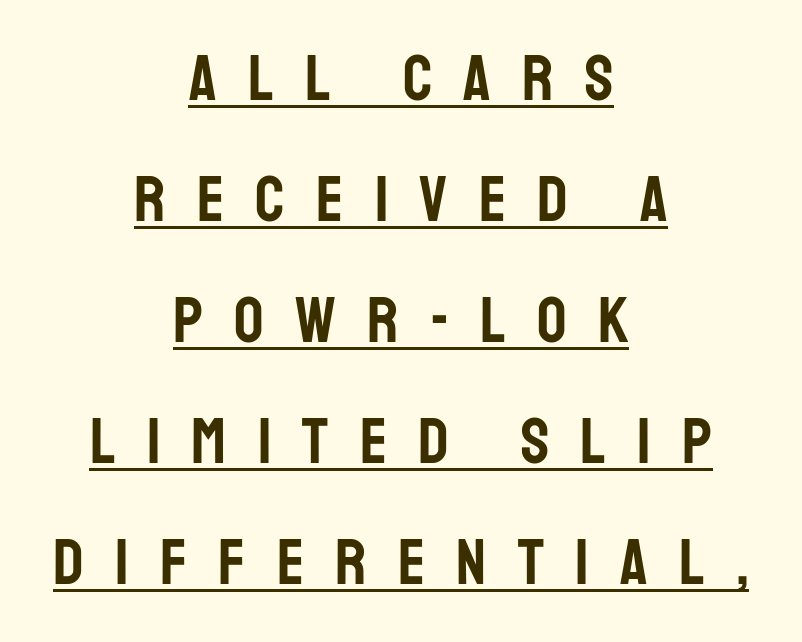
Proportional: the letters do not fall into vertical columns. These lines are composed in type without serifs. Centered paragraph, ragged on both sides. Each word looks stretched out because of the extra space between its letters. A continuous stroke trails under the words, as in a hyperlink. Rendered with straight, roman letterforms.
